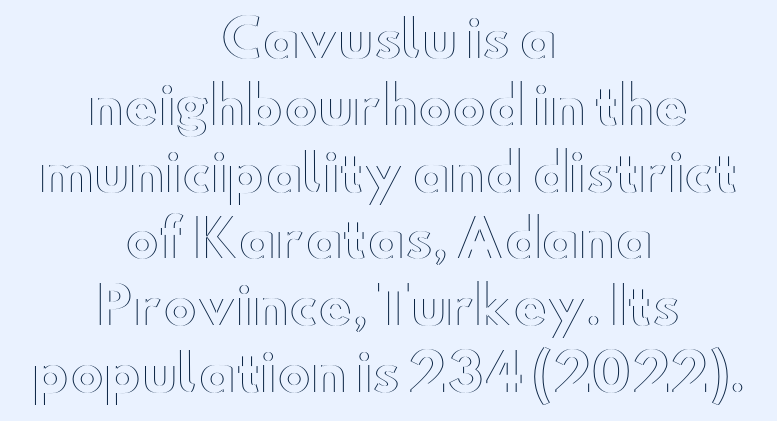
Q: Is the text italic (slanted)? A: No, it is upright.
Q: Is the text underlined? A: No.
Q: How is the paragraph aligned? A: Centered.
Q: Is the spacing between letters normal or unusually wide? A: Normal.
Q: Is the spacing between lines tight, normal or loose? A: Normal.
Q: Width (condensed, normal, or wide)? A: Wide.
Q: x-height? A: Small.
Q: Monospaced? A: No.
